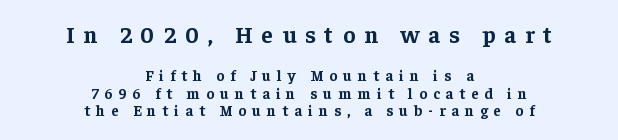
The image shows 23 px bold type, upright; set centered, line spacing 1.19x, unusually wide letter spacing (+0.4 em), not underlined; the first (top) block is 1.53x larger.
